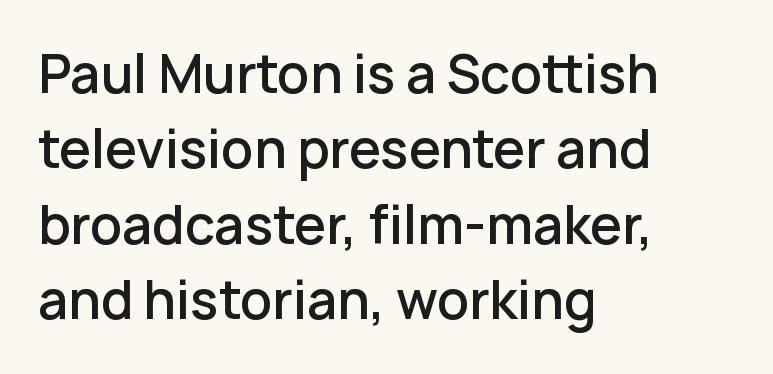
The image shows 51 px semibold sans-serif type, upright; set left-aligned, normal line spacing (1.48x), normal letter spacing, not underlined; low stroke contrast and a medium x-height.
